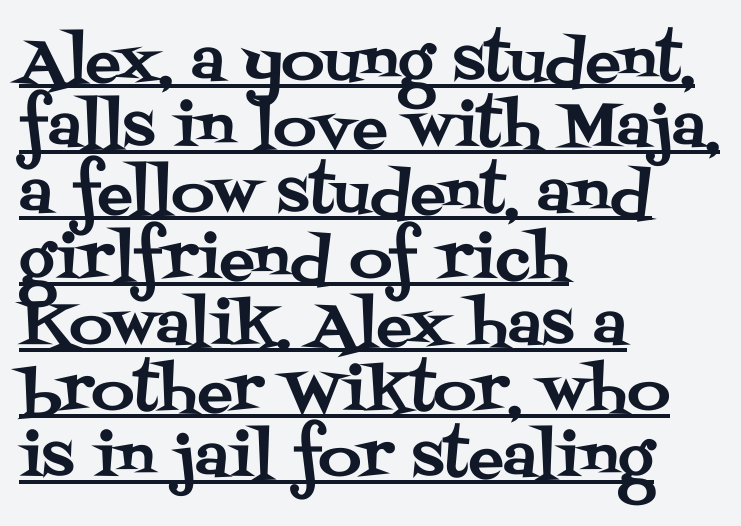
Q: Is the text italic (slanted)? A: No, it is upright.
Q: Is the typeface a serif or a sans-serif typeface? A: Serif.
Q: Is the text underlined? A: Yes.
Q: How is the paragraph aligned? A: Left-aligned.
Q: Is the spacing between letters normal or unusually wide? A: Normal.
Q: Is the spacing between lines tight, normal or loose? A: Tight.
Q: Width (condensed, normal, or wide)? A: Normal.
Q: Stroke contrast? A: Medium.
Q: x-height? A: Large.
Q: Monospaced? A: No.
